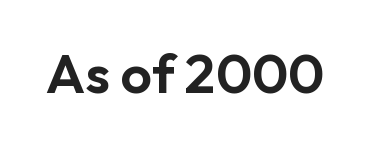
The image shows 55 px sans-serif type, upright; set normal letter spacing, not underlined; low stroke contrast and a medium x-height.
